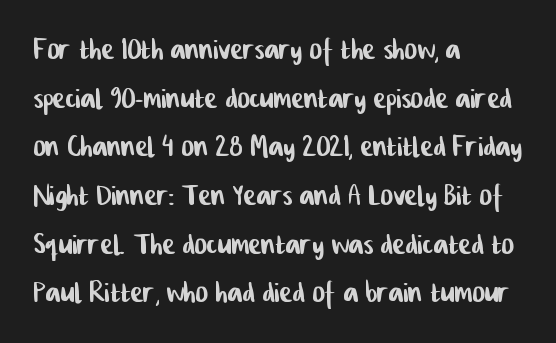
Q: Is the typeface a serif or a sans-serif typeface? A: Sans-serif.
Q: Is the text underlined? A: No.
Q: How is the paragraph aligned? A: Left-aligned.
Q: Is the spacing between letters normal or unusually wide? A: Normal.
Q: Is the spacing between lines tight, normal or loose? A: Normal.
Q: Width (condensed, normal, or wide)? A: Condensed.
Q: Stroke contrast? A: Low.
Q: x-height? A: Medium.
Q: Monospaced? A: No.
